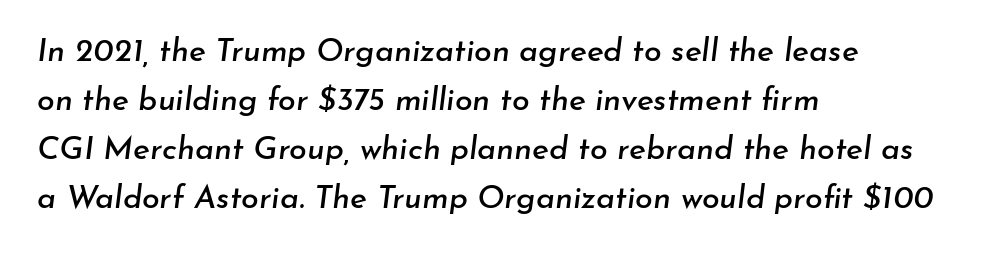
{"italic": "yes", "lean": "right", "slant_degrees": 7, "width": "normal", "stroke_contrast": "low", "x_height": "small", "monospaced": "no", "underline": "no", "align": "left", "line_spacing": "normal", "line_spacing_ratio": 1.53, "letter_spacing": "normal", "letter_spacing_em": 0.0, "glyph_px": 32}
